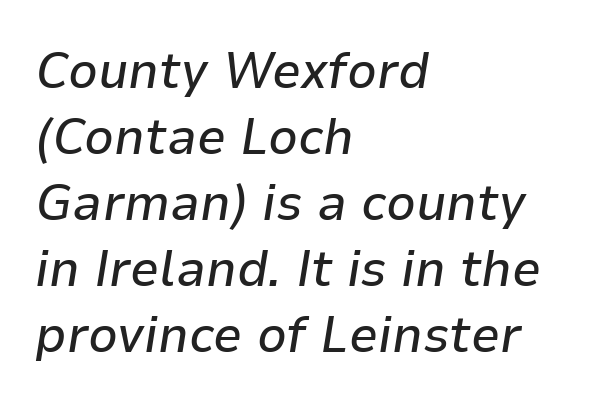
The image shows 52 px text type, italic (leaning right); set left-aligned, normal line spacing (1.27x), normal letter spacing, not underlined; low stroke contrast and a medium x-height.
